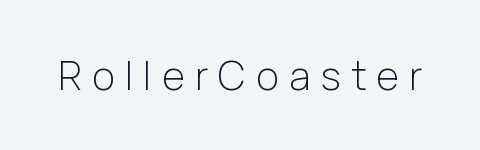
The image shows 39 px light sans-serif type, upright; set unusually wide letter spacing (+0.27 em), not underlined; low stroke contrast and a medium x-height.
